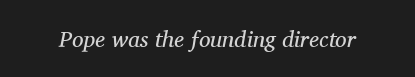
Q: Is the text bold? A: No.
Q: Is the text italic (slanted)? A: Yes, it leans right by about 11 degrees.
Q: Is the text underlined? A: No.
Q: Is the spacing between letters normal or unusually wide? A: Normal.
